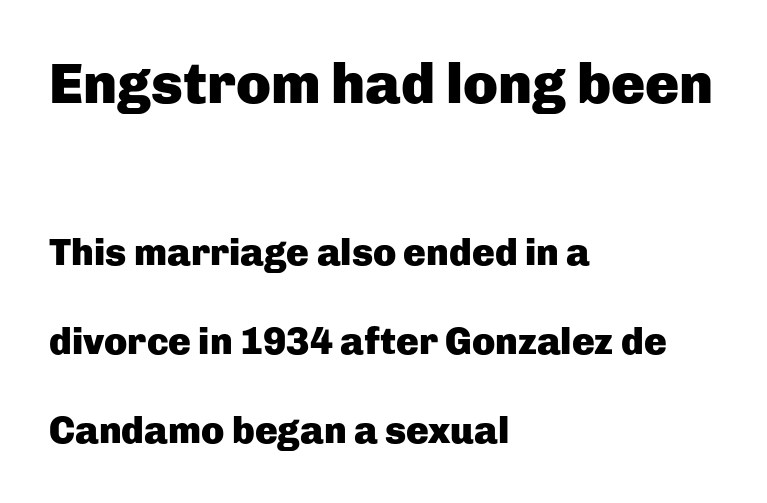
{"serif": "no", "italic": "no", "bold": "yes", "weight": "heavy", "width": "normal", "stroke_contrast": "low", "x_height": "medium", "monospaced": "no", "underline": "no", "align": "left", "line_spacing": "loose", "line_spacing_ratio": 2.35, "letter_spacing": "normal", "letter_spacing_em": 0.0, "larger_block": "first", "size_ratio": 1.5, "glyph_px": 57}
